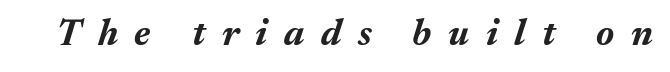
{"italic": "yes", "lean": "right", "slant_degrees": 17, "bold": "yes", "weight": "bold", "width": "normal", "stroke_contrast": "medium", "x_height": "medium", "monospaced": "no", "underline": "no", "letter_spacing": "wide", "letter_spacing_em": 0.45, "glyph_px": 37}
